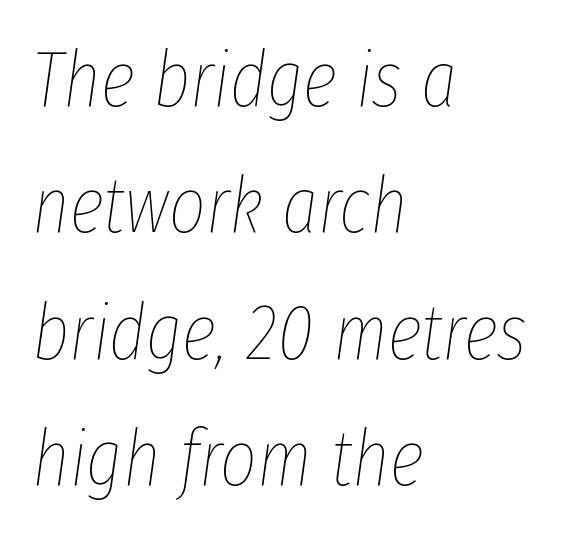
{"italic": "yes", "lean": "right", "slant_degrees": 8, "bold": "no", "weight": "thin", "width": "condensed", "stroke_contrast": "low", "x_height": "medium", "monospaced": "no", "underline": "no", "align": "left", "line_spacing": "normal", "line_spacing_ratio": 1.6, "letter_spacing": "normal", "letter_spacing_em": 0.0, "glyph_px": 79}
